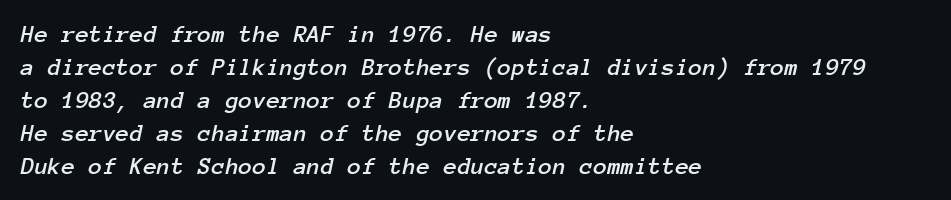
The image shows 25 px text type, italic (leaning right); set left-aligned, normal line spacing (1.32x), normal letter spacing, not underlined.
